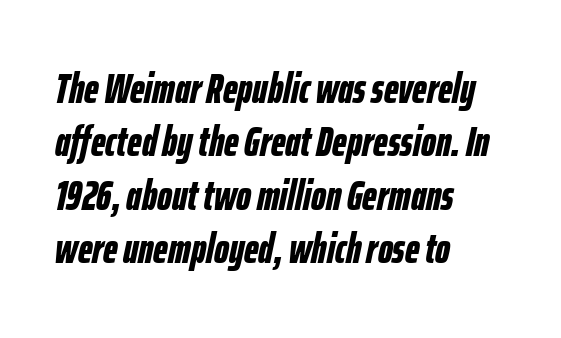
The type is set solid horizontally, with unmodified tracking. The sample has been set heavy, in full bold. Regular leading. The foot of each line stays bare and open. Typeset ragged right — the left edge is the straight one.
